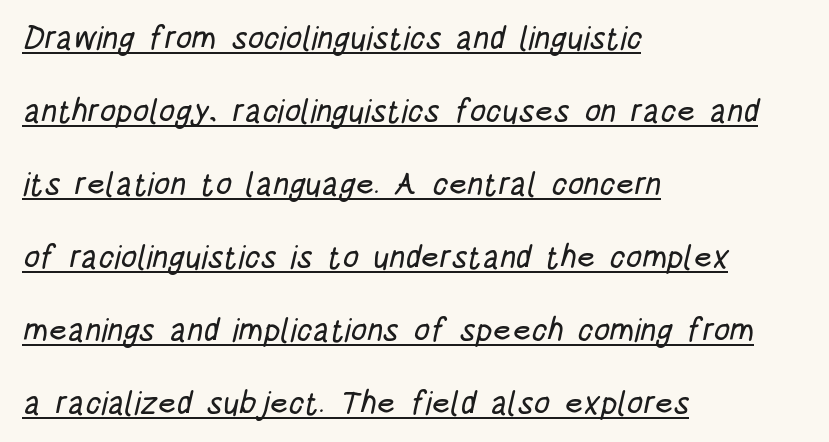
Each letter's strokes conclude bluntly, with no projecting serifs. Is this a fixed-width face? No — the glyphs have proportional, varying widths. Widely set lines give the paragraph a tall, airy silhouette. Does extra space separate the letters? No, they use regular spacing.
